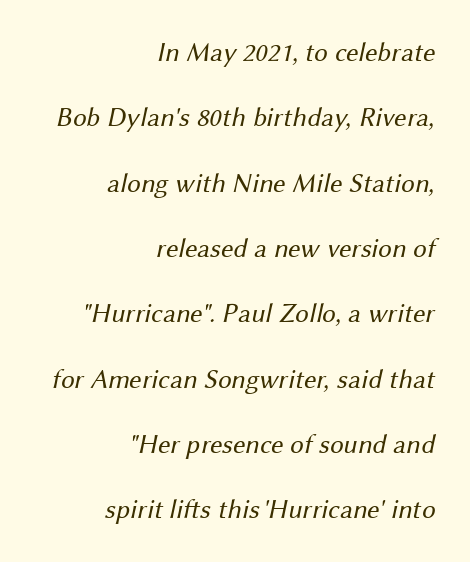
Clear beneath every line of the passage. Every row of glyphs terminates at an identical x-position on the right. Vertically, the passage feels expansive, rows floating well apart. Is the type heavy? It reads as light-to-regular instead.
